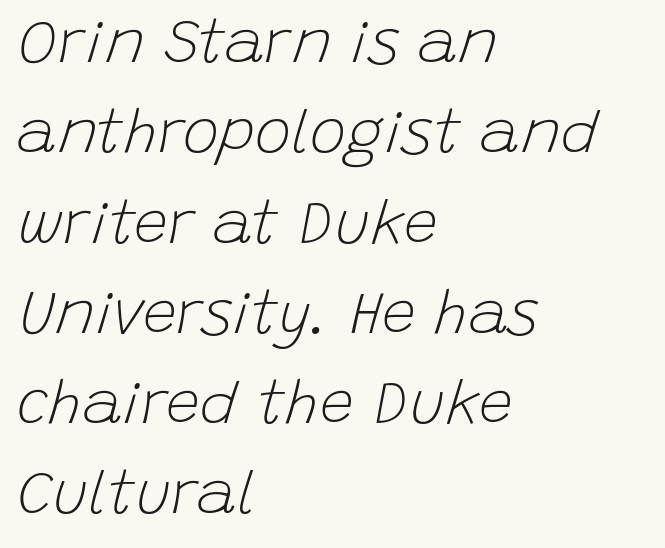
{"italic": "yes", "lean": "right", "slant_degrees": 15, "bold": "no", "weight": "light", "width": "normal", "stroke_contrast": "low", "x_height": "large", "monospaced": "no", "underline": "no", "align": "left", "line_spacing": "normal", "line_spacing_ratio": 1.48, "letter_spacing": "normal", "letter_spacing_em": 0.0, "glyph_px": 61}
